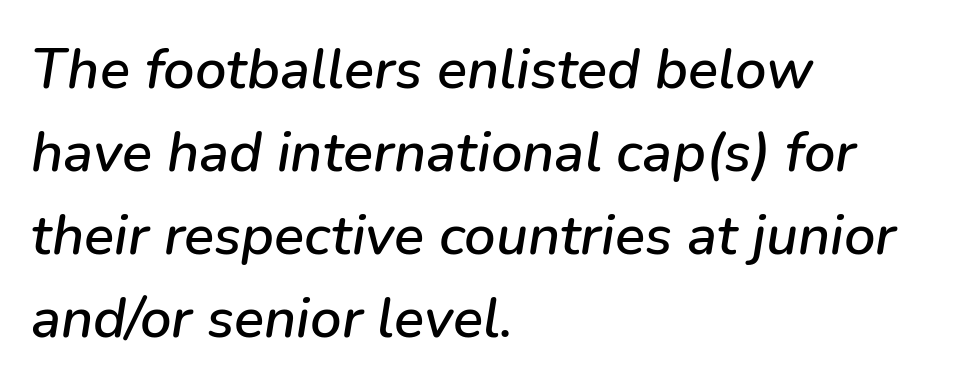
{"italic": "yes", "lean": "right", "slant_degrees": 9, "width": "normal", "stroke_contrast": "low", "x_height": "medium", "monospaced": "no", "underline": "no", "align": "left", "line_spacing": "normal", "line_spacing_ratio": 1.48, "letter_spacing": "normal", "letter_spacing_em": 0.0, "glyph_px": 56}
